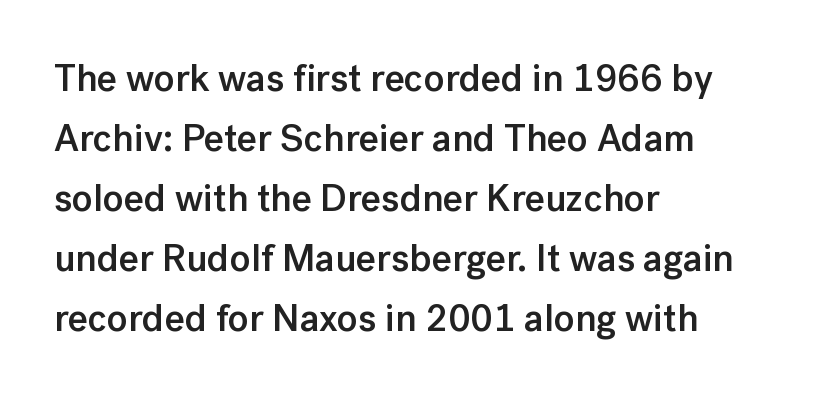
Q: Is the text bold? A: Semi-bold.
Q: Is the text italic (slanted)? A: No, it is upright.
Q: Is the typeface a serif or a sans-serif typeface? A: Sans-serif.
Q: Is the text underlined? A: No.
Q: How is the paragraph aligned? A: Left-aligned.
Q: Is the spacing between letters normal or unusually wide? A: Normal.
Q: Is the spacing between lines tight, normal or loose? A: Normal.
Q: Width (condensed, normal, or wide)? A: Normal.
Q: Stroke contrast? A: Low.
Q: x-height? A: Medium.
Q: Monospaced? A: No.
